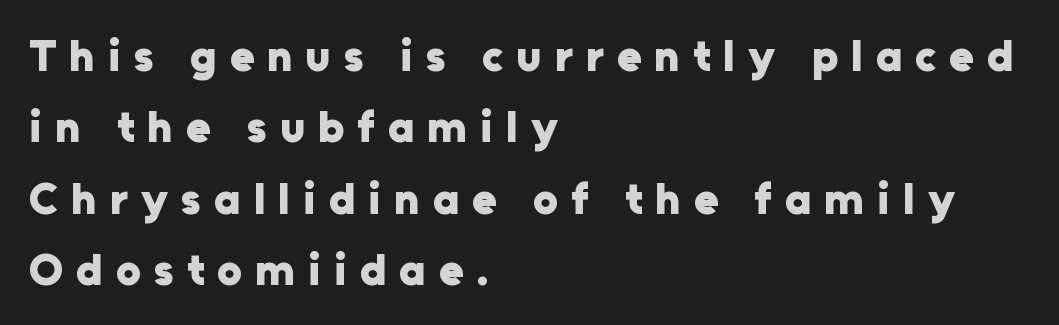
{"serif": "no", "italic": "no", "bold": "yes", "weight": "heavy", "width": "normal", "stroke_contrast": "low", "x_height": "medium", "monospaced": "no", "underline": "no", "align": "left", "line_spacing": "normal", "line_spacing_ratio": 1.62, "letter_spacing": "wide", "letter_spacing_em": 0.3, "glyph_px": 44}
